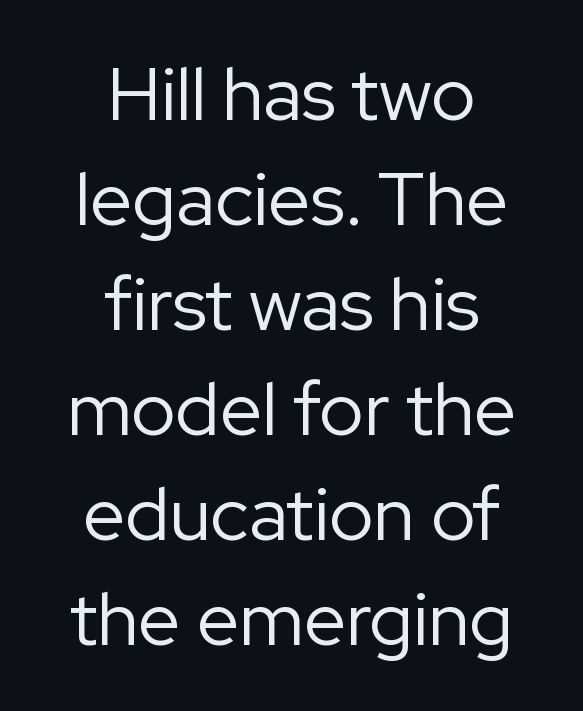
Q: Is the text bold? A: No.
Q: Is the text italic (slanted)? A: No, it is upright.
Q: Is the typeface a serif or a sans-serif typeface? A: Sans-serif.
Q: Is the text underlined? A: No.
Q: How is the paragraph aligned? A: Centered.
Q: Is the spacing between letters normal or unusually wide? A: Normal.
Q: Is the spacing between lines tight, normal or loose? A: Normal.
Q: Width (condensed, normal, or wide)? A: Normal.
Q: Stroke contrast? A: Low.
Q: x-height? A: Medium.
Q: Monospaced? A: No.
